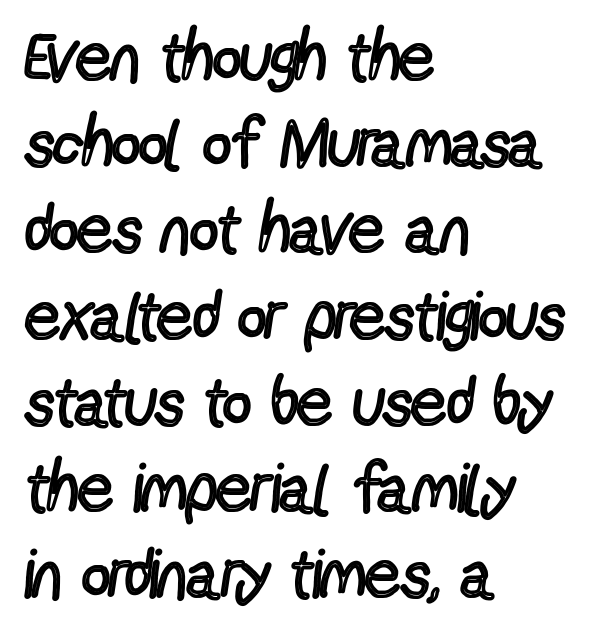
Regular leading. Is this a fixed-width face? No — the glyphs have proportional, varying widths. Stem width sits at or under what a default text font uses. The typeface chosen for these lines omits serifs.
